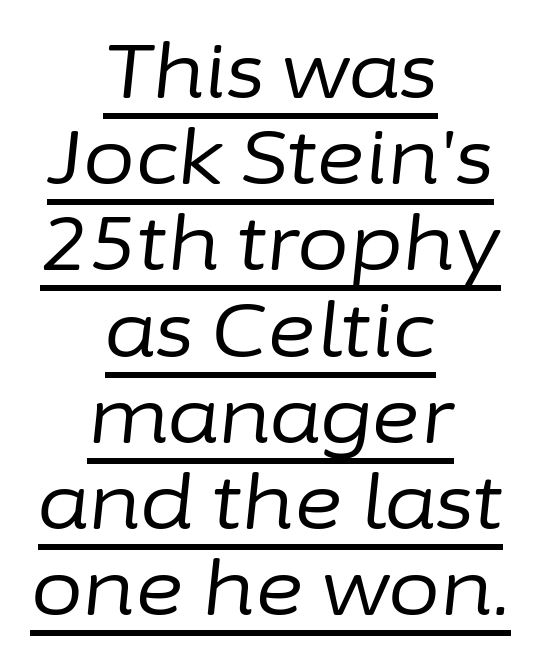
Short note: letters normally spaced. Looks like someone drew a line under every word here. The strokes are not fattened; the text isn't bold. Rendered with sloped, italic letterforms. The designer dialed line spacing down below the default. The setting favours the middle, as headings and verse often do.
